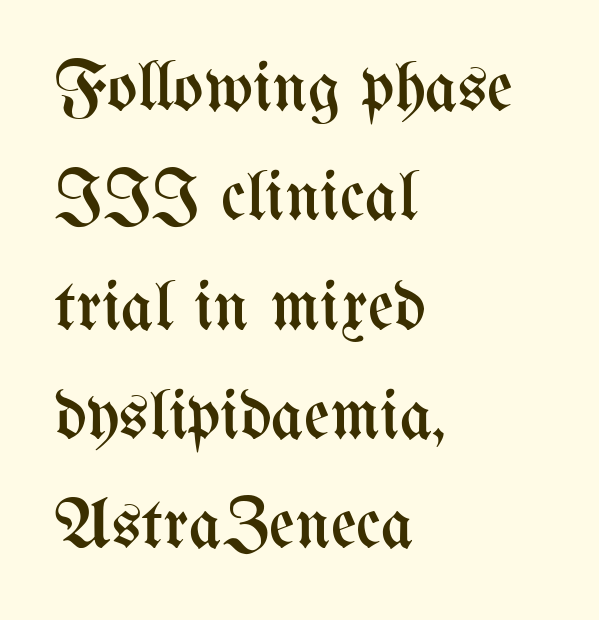
{"italic": "no", "bold": "no", "weight": "regular", "width": "condensed", "stroke_contrast": "medium", "x_height": "medium", "monospaced": "no", "underline": "no", "align": "left", "line_spacing": "normal", "line_spacing_ratio": 1.54, "letter_spacing": "normal", "letter_spacing_em": 0.0, "glyph_px": 71}
